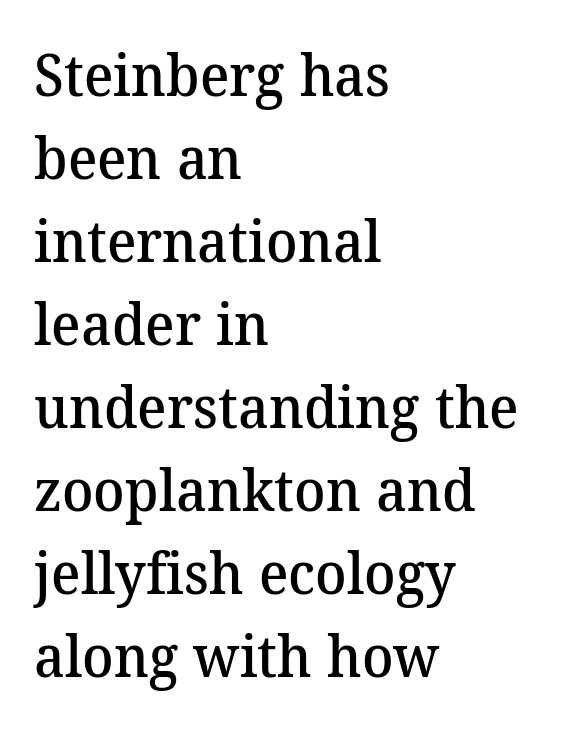
Q: Is the text bold? A: Semi-bold.
Q: Is the typeface a serif or a sans-serif typeface? A: Serif.
Q: Is the text underlined? A: No.
Q: How is the paragraph aligned? A: Left-aligned.
Q: Is the spacing between letters normal or unusually wide? A: Normal.
Q: Is the spacing between lines tight, normal or loose? A: Normal.
Q: Width (condensed, normal, or wide)? A: Normal.
Q: Stroke contrast? A: Medium.
Q: x-height? A: Medium.
Q: Monospaced? A: No.
